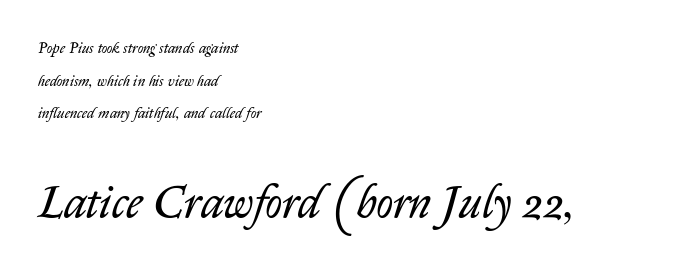
{"italic": "yes", "lean": "right", "slant_degrees": 14, "bold": "no", "weight": "regular", "width": "normal", "stroke_contrast": "low", "x_height": "medium", "monospaced": "no", "underline": "no", "align": "left", "line_spacing": "loose", "line_spacing_ratio": 2.18, "letter_spacing": "normal", "letter_spacing_em": 0.0, "larger_block": "second", "size_ratio": 3.07, "glyph_px": 46}
